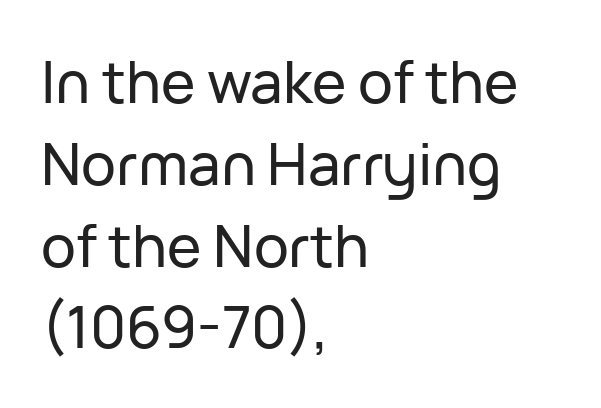
Q: Is the text italic (slanted)? A: No, it is upright.
Q: Is the typeface a serif or a sans-serif typeface? A: Sans-serif.
Q: Is the text underlined? A: No.
Q: How is the paragraph aligned? A: Left-aligned.
Q: Is the spacing between letters normal or unusually wide? A: Normal.
Q: Is the spacing between lines tight, normal or loose? A: Normal.
Q: Width (condensed, normal, or wide)? A: Normal.
Q: Stroke contrast? A: Low.
Q: x-height? A: Medium.
Q: Monospaced? A: No.
